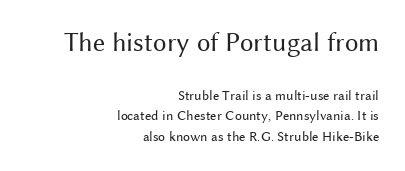
{"italic": "no", "bold": "no", "underline": "no", "align": "right", "line_spacing": "normal", "line_spacing_ratio": 1.46, "letter_spacing": "normal", "letter_spacing_em": 0.0, "larger_block": "first", "size_ratio": 1.93, "glyph_px": 27}
